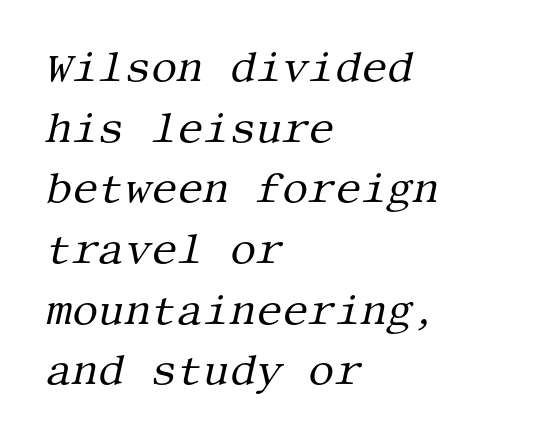
Q: Is the text bold? A: No.
Q: Is the text italic (slanted)? A: Yes, it leans right by about 13 degrees.
Q: Is the typeface a serif or a sans-serif typeface? A: Serif.
Q: Is the text underlined? A: No.
Q: How is the paragraph aligned? A: Left-aligned.
Q: Is the spacing between letters normal or unusually wide? A: Normal.
Q: Is the spacing between lines tight, normal or loose? A: Normal.
Q: Width (condensed, normal, or wide)? A: Normal.
Q: Stroke contrast? A: Medium.
Q: x-height? A: Large.
